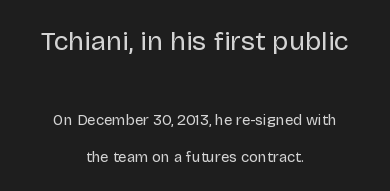
{"italic": "no", "bold": "no", "underline": "no", "align": "center", "line_spacing": "loose", "line_spacing_ratio": 2.43, "letter_spacing": "normal", "letter_spacing_em": 0.0, "larger_block": "first", "size_ratio": 1.8, "glyph_px": 27}
